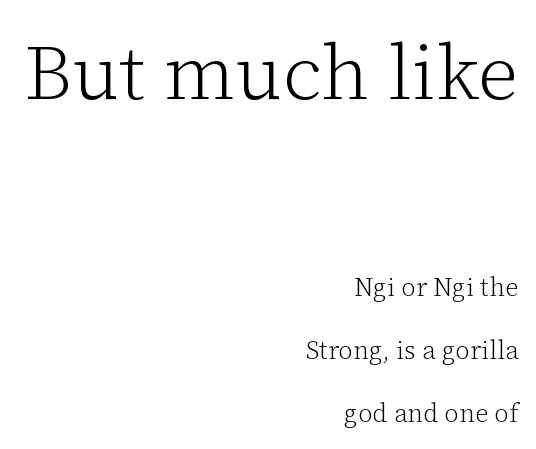
Q: Is the text bold? A: No.
Q: Is the text italic (slanted)? A: No, it is upright.
Q: Is the typeface a serif or a sans-serif typeface? A: Serif.
Q: Is the text underlined? A: No.
Q: How is the paragraph aligned? A: Right-aligned.
Q: Is the spacing between letters normal or unusually wide? A: Normal.
Q: Is the spacing between lines tight, normal or loose? A: Loose.
Q: Which block of text is set in a larger size, the first (top) or the second (bottom)? A: The first (top) one.
Q: Width (condensed, normal, or wide)? A: Normal.
Q: Stroke contrast? A: Low.
Q: x-height? A: Medium.
Q: Monospaced? A: No.
